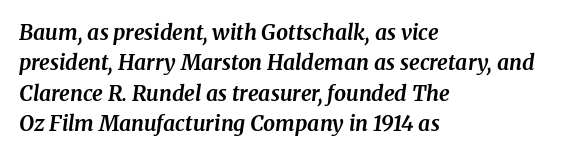
{"italic": "yes", "lean": "right", "slant_degrees": 8, "bold": "yes", "underline": "no", "align": "left", "line_spacing": "normal", "line_spacing_ratio": 1.45, "letter_spacing": "normal", "letter_spacing_em": 0.0, "glyph_px": 21}
